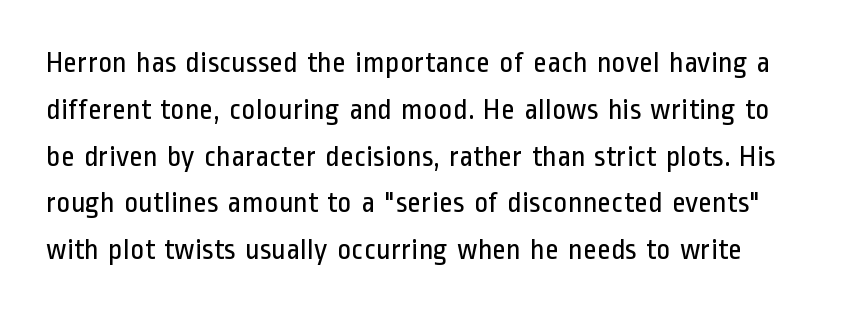
{"serif": "no", "italic": "no", "bold": "no", "weight": "regular", "width": "condensed", "stroke_contrast": "low", "x_height": "medium", "monospaced": "no", "underline": "no", "line_spacing": "normal", "line_spacing_ratio": 1.56, "letter_spacing": "normal", "letter_spacing_em": 0.0, "glyph_px": 30}
